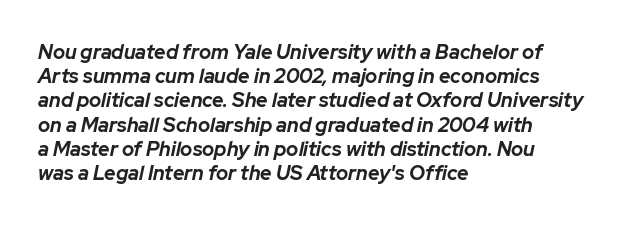
Q: Is the text bold? A: Yes.
Q: Is the text italic (slanted)? A: Yes, it leans right by about 12 degrees.
Q: Is the text underlined? A: No.
Q: How is the paragraph aligned? A: Left-aligned.
Q: Is the spacing between letters normal or unusually wide? A: Normal.
